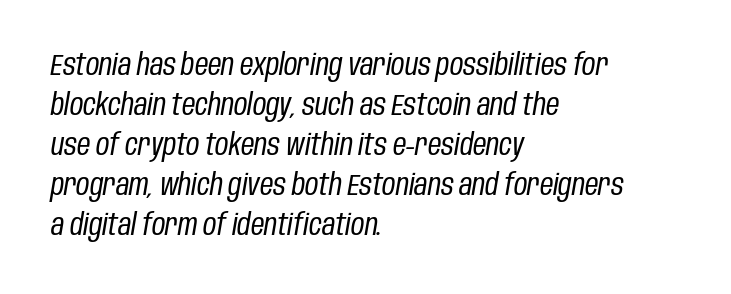
The axis of the letterforms is tilted away from vertical. Honestly, the letter spacing is just normal — you wouldn't notice it. Descenders are the only things crossing below the line. In CSS terms this would be text-align: left. Heft: none added — not bold. What's the leading like? Ordinary, nothing unusual.
